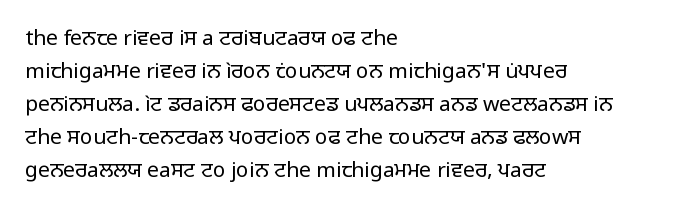
The image shows 21 px text type, upright; set left-aligned, normal line spacing (1.57x), normal letter spacing, not underlined.
